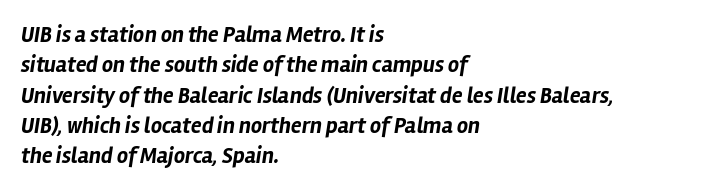
The compositor pushed each line to the left boundary. Thick stems and heavy bowls — unmistakably bold. Notice how the stems are inclined rather than vertical — that's the hallmark of italics. Rule under the text: the space is simply empty.
